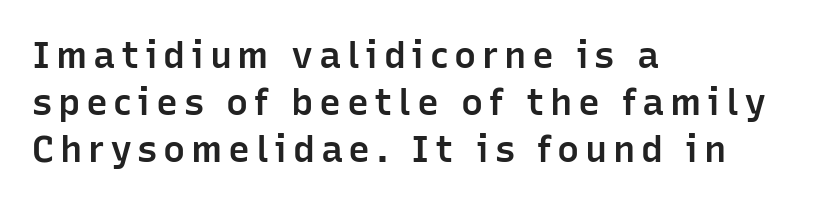
The image shows 37 px semibold sans-serif type, upright; set left-aligned, normal line spacing (1.27x), not underlined; low stroke contrast and a medium x-height.
